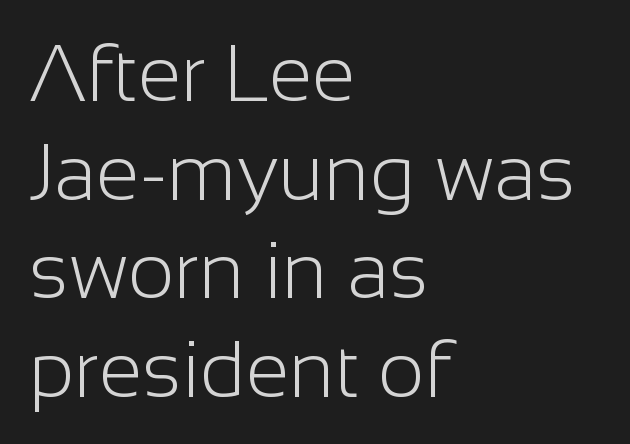
Q: Is the text bold? A: No.
Q: Is the text italic (slanted)? A: No, it is upright.
Q: Is the typeface a serif or a sans-serif typeface? A: Sans-serif.
Q: Is the text underlined? A: No.
Q: How is the paragraph aligned? A: Left-aligned.
Q: Is the spacing between letters normal or unusually wide? A: Normal.
Q: Is the spacing between lines tight, normal or loose? A: Normal.
Q: Width (condensed, normal, or wide)? A: Normal.
Q: Stroke contrast? A: Low.
Q: x-height? A: Medium.
Q: Monospaced? A: No.
